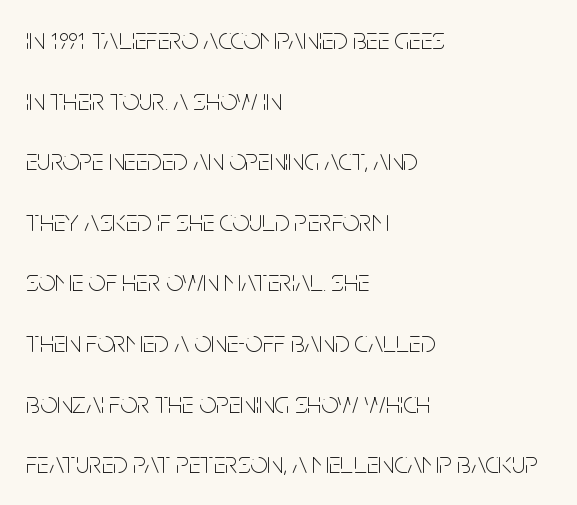
The image shows 30 px thin, condensed sans-serif type, upright; set left-aligned, loose line spacing (2.02x), normal letter spacing, not underlined; low stroke contrast and a large x-height.
